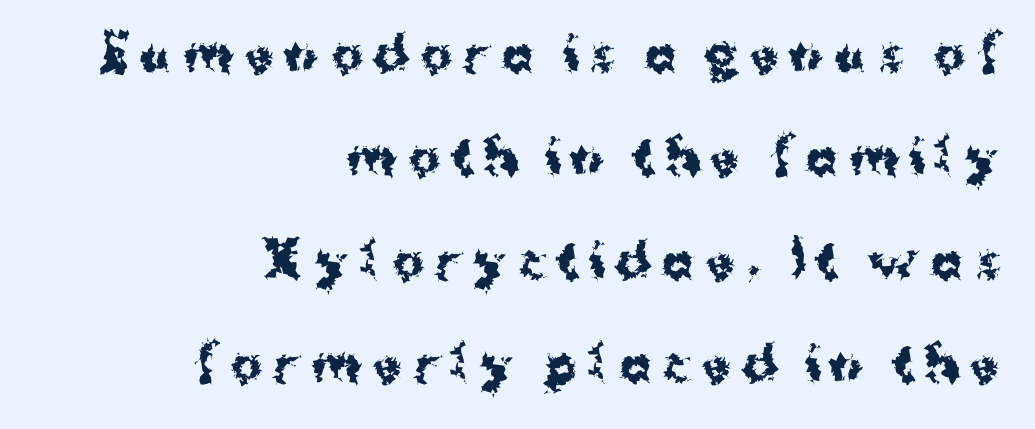
Q: Is the text bold? A: Yes.
Q: Is the text italic (slanted)? A: No, it is upright.
Q: Is the typeface a serif or a sans-serif typeface? A: Sans-serif.
Q: Is the text underlined? A: No.
Q: How is the paragraph aligned? A: Right-aligned.
Q: Is the spacing between letters normal or unusually wide? A: Unusually wide.
Q: Is the spacing between lines tight, normal or loose? A: Loose.
Q: Width (condensed, normal, or wide)? A: Normal.
Q: Stroke contrast? A: Medium.
Q: x-height? A: Medium.
Q: Monospaced? A: No.
